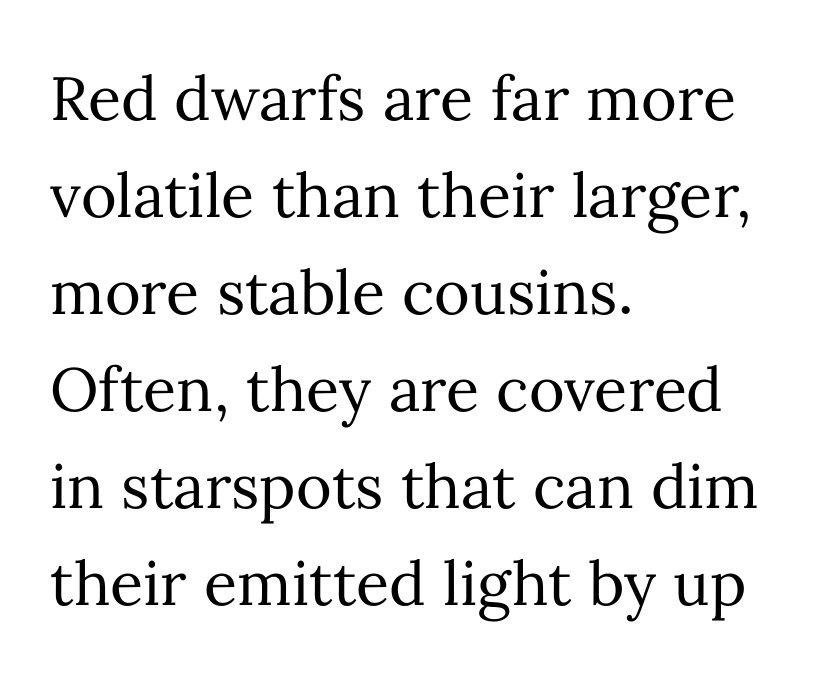
Q: Is the text bold? A: No.
Q: Is the text italic (slanted)? A: No, it is upright.
Q: Is the text underlined? A: No.
Q: How is the paragraph aligned? A: Left-aligned.
Q: Is the spacing between letters normal or unusually wide? A: Normal.
Q: Is the spacing between lines tight, normal or loose? A: Normal.
Q: Width (condensed, normal, or wide)? A: Normal.
Q: Stroke contrast? A: Medium.
Q: x-height? A: Medium.
Q: Monospaced? A: No.
